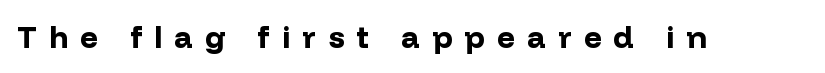
The image shows 31 px bold sans-serif type, upright; set unusually wide letter spacing (+0.4 em), not underlined; low stroke contrast and a medium x-height.
